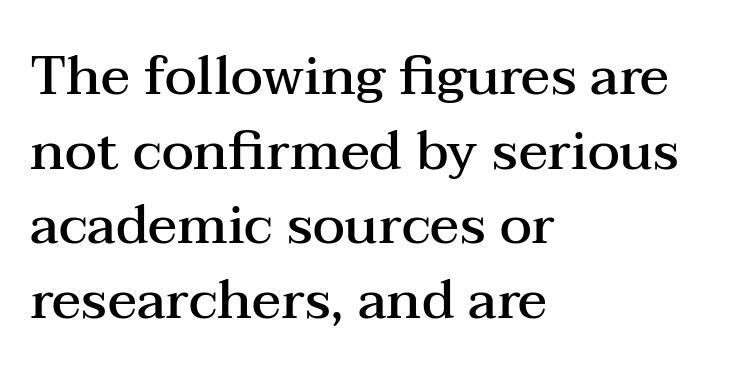
{"serif": "yes", "italic": "no", "bold": "semi", "weight": "semibold", "width": "wide", "stroke_contrast": "medium", "x_height": "medium", "monospaced": "no", "underline": "no", "align": "left", "line_spacing": "normal", "line_spacing_ratio": 1.38, "letter_spacing": "normal", "letter_spacing_em": 0.0, "glyph_px": 54}
